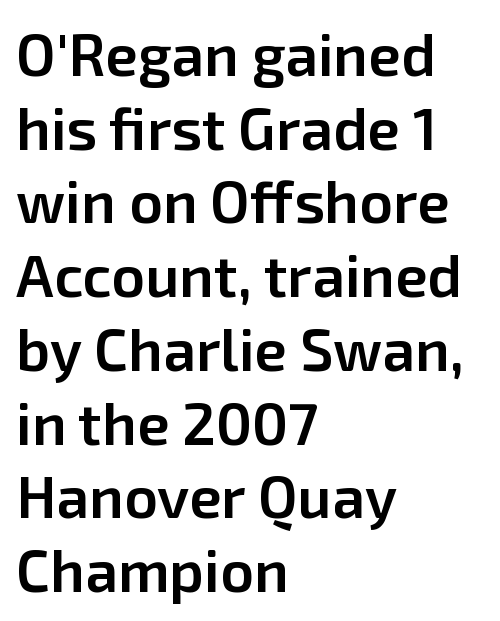
{"serif": "no", "italic": "no", "bold": "semi", "weight": "semibold", "width": "normal", "stroke_contrast": "low", "x_height": "medium", "monospaced": "no", "underline": "no", "align": "left", "line_spacing": "normal", "line_spacing_ratio": 1.25, "letter_spacing": "normal", "letter_spacing_em": 0.0, "glyph_px": 59}
